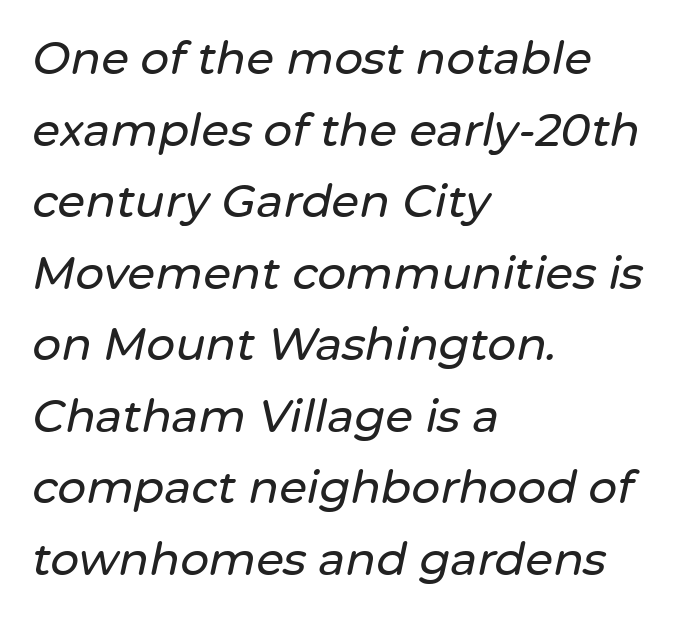
{"italic": "yes", "lean": "right", "slant_degrees": 12, "width": "normal", "stroke_contrast": "low", "x_height": "medium", "monospaced": "no", "underline": "no", "align": "left", "line_spacing": "normal", "line_spacing_ratio": 1.59, "letter_spacing": "normal", "letter_spacing_em": 0.0, "glyph_px": 45}
